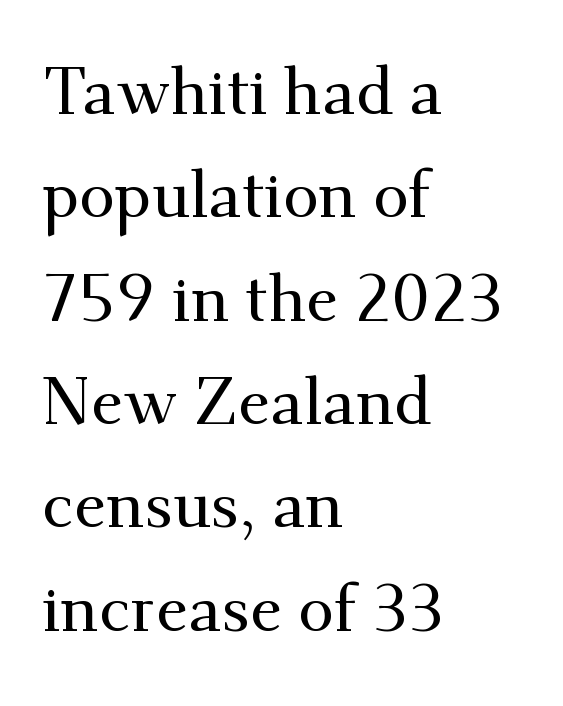
{"serif": "yes", "italic": "no", "width": "normal", "stroke_contrast": "medium", "x_height": "small", "monospaced": "no", "underline": "no", "align": "left", "line_spacing": "normal", "line_spacing_ratio": 1.59, "letter_spacing": "normal", "letter_spacing_em": 0.0, "glyph_px": 65}
